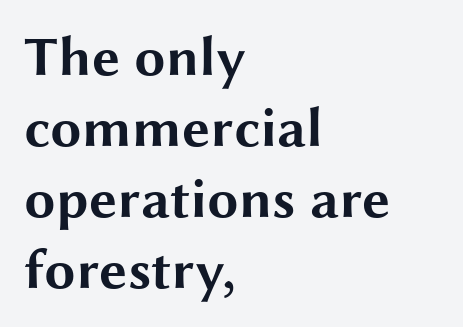
The image shows 56 px bold, wide sans-serif type, upright; set left-aligned, normal line spacing (1.27x), normal letter spacing, not underlined; medium stroke contrast and a medium x-height.
